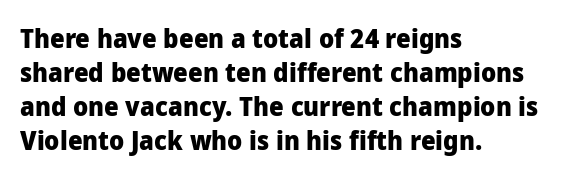
The image shows 26 px bold type, upright; set left-aligned, normal line spacing (1.31x), normal letter spacing, not underlined.
